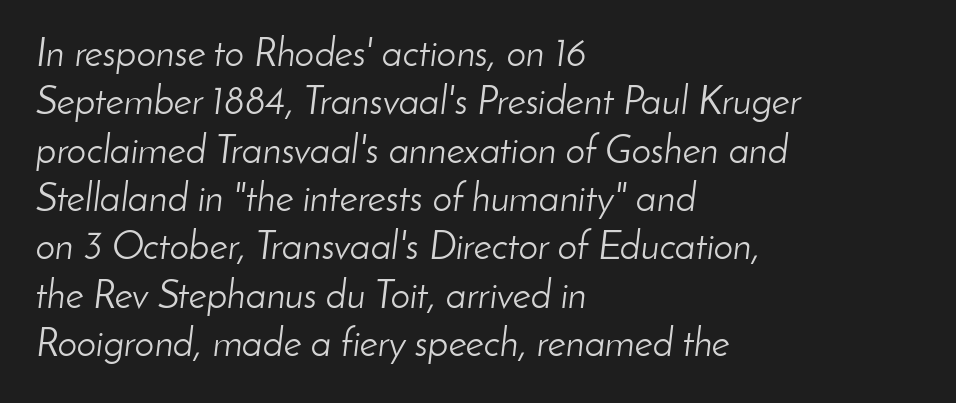
The image shows 39 px light type, italic (leaning right); set left-aligned, line spacing 1.24x, normal letter spacing, not underlined; low stroke contrast and a small x-height.
